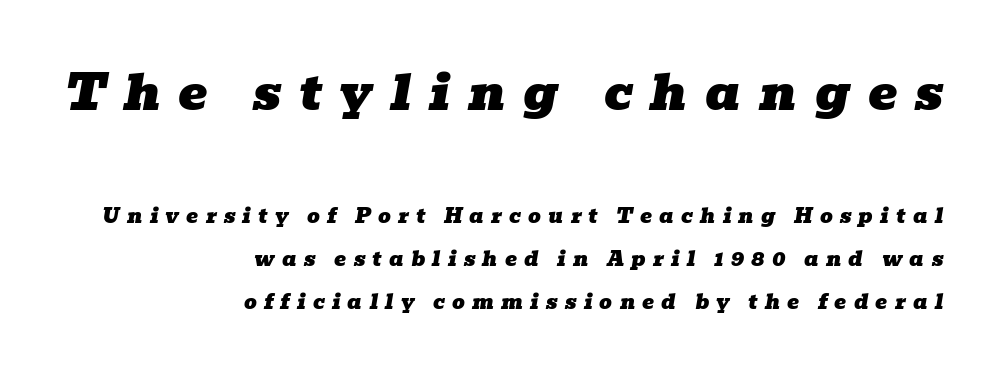
Font category for this specimen: serif. Scale decreases going downward across the two blocks. Is the letter spacing exaggerated? Yes — the characters are pushed far apart. Horizontal alignment here is rightward, an uncommon choice for prose. Characters are canted at an angle relative to the baseline's perpendicular. How would I describe the line gaps? Wide and relaxed.
